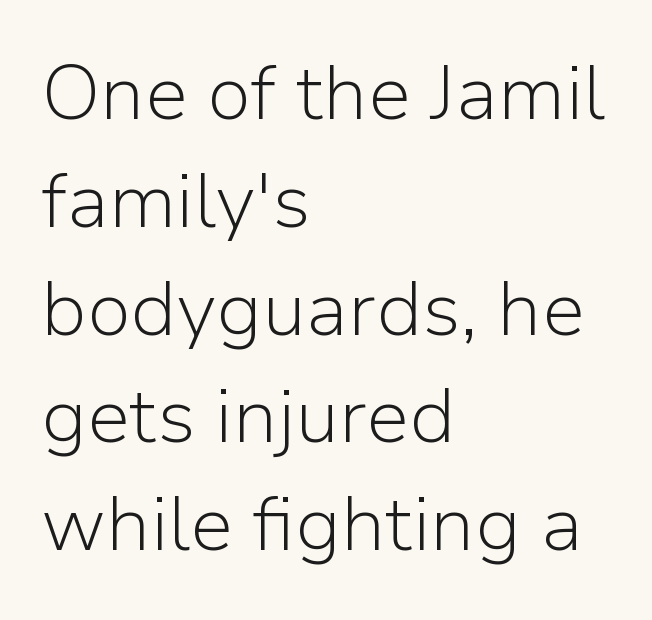
Q: Is the text bold? A: No.
Q: Is the text italic (slanted)? A: No, it is upright.
Q: Is the typeface a serif or a sans-serif typeface? A: Sans-serif.
Q: Is the text underlined? A: No.
Q: How is the paragraph aligned? A: Left-aligned.
Q: Is the spacing between letters normal or unusually wide? A: Normal.
Q: Is the spacing between lines tight, normal or loose? A: Normal.
Q: Width (condensed, normal, or wide)? A: Normal.
Q: Stroke contrast? A: Low.
Q: x-height? A: Medium.
Q: Monospaced? A: No.
